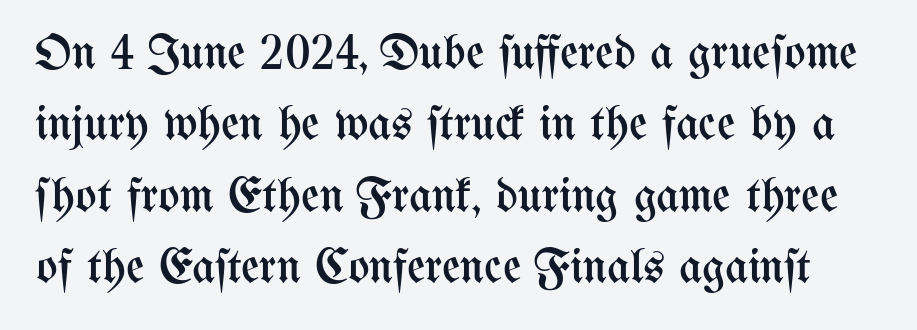
{"italic": "no", "bold": "no", "weight": "regular", "width": "condensed", "stroke_contrast": "medium", "x_height": "medium", "monospaced": "no", "underline": "no", "line_spacing": "normal", "line_spacing_ratio": 1.43, "letter_spacing": "normal", "letter_spacing_em": 0.0, "glyph_px": 50}
